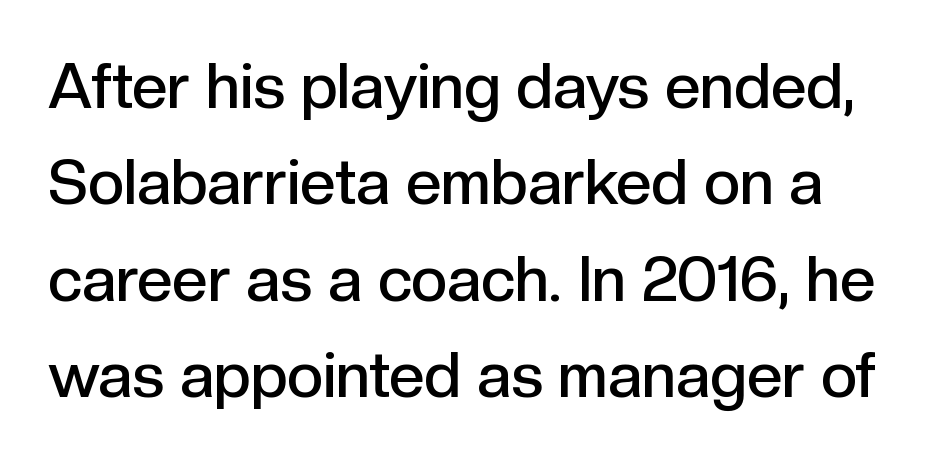
{"serif": "no", "italic": "no", "bold": "semi", "weight": "semibold", "width": "normal", "x_height": "medium", "monospaced": "no", "underline": "no", "line_spacing": "normal", "line_spacing_ratio": 1.53, "letter_spacing": "normal", "letter_spacing_em": 0.0, "glyph_px": 63}
